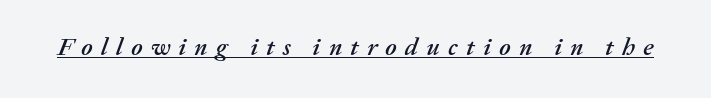
Q: Is the text italic (slanted)? A: Yes, it leans right by about 20 degrees.
Q: Is the text underlined? A: Yes.
Q: Is the spacing between letters normal or unusually wide? A: Unusually wide.
